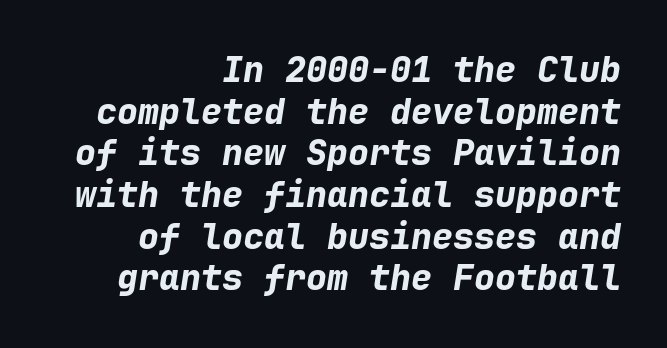
Lines of text with bare space underneath. Each word holds together tightly as a unit, with standard inter-letter gaps. Pretty heavy lettering here — definitely bold. Reading down the block, your eye finds every line finishing at a fixed right position.
